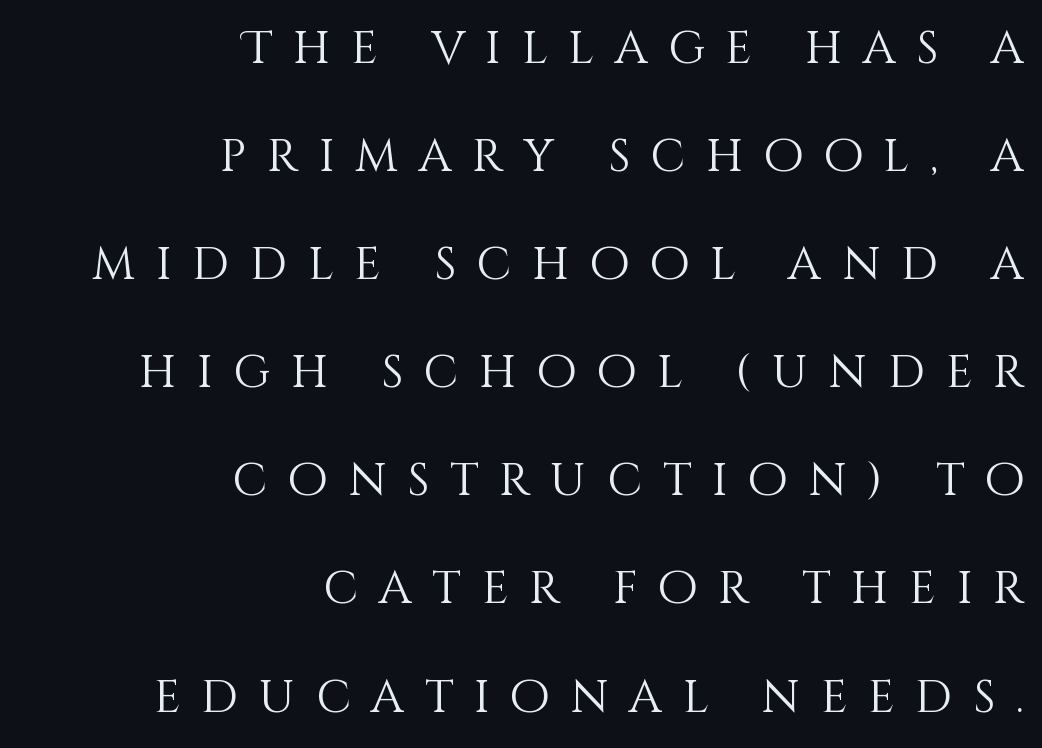
The image shows 46 px light type, upright; set right-aligned, loose line spacing (2.35x), unusually wide letter spacing (+0.45 em), not underlined; medium stroke contrast and a large x-height.
